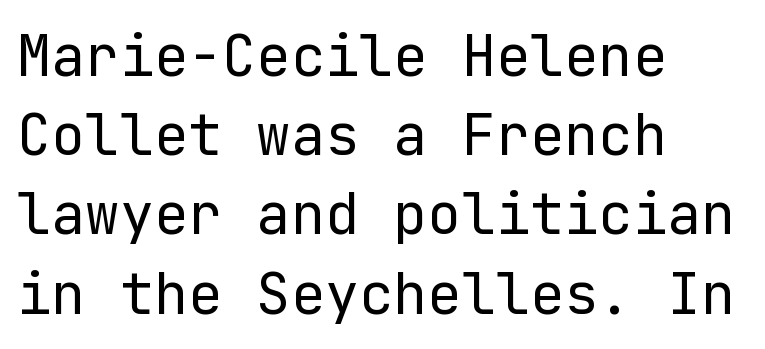
The line-height multiplier appears to be the usual default. The typeface chosen for these lines omits serifs. This sample is left-justified, so line endings fall wherever the words run out. The strokes are not fattened; the text isn't bold.
